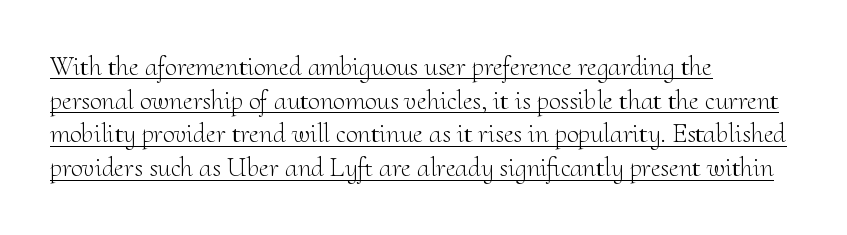
Q: Is the text bold? A: No.
Q: Is the text italic (slanted)? A: No, it is upright.
Q: Is the text underlined? A: Yes.
Q: How is the paragraph aligned? A: Left-aligned.
Q: Is the spacing between letters normal or unusually wide? A: Normal.
Q: Is the spacing between lines tight, normal or loose? A: Normal.
